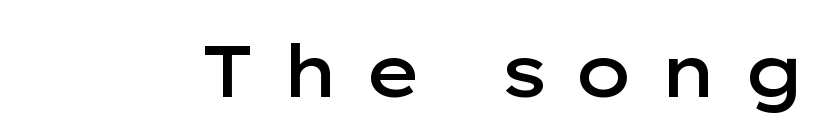
{"serif": "no", "italic": "no", "bold": "semi", "weight": "semibold", "width": "wide", "stroke_contrast": "low", "x_height": "medium", "monospaced": "no", "underline": "no", "letter_spacing": "wide", "letter_spacing_em": 0.32, "glyph_px": 72}
